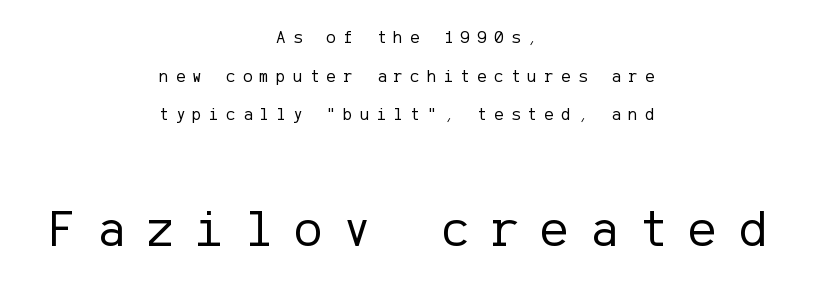
{"serif": "no", "italic": "no", "bold": "no", "weight": "regular", "width": "normal", "stroke_contrast": "low", "x_height": "medium", "underline": "no", "align": "center", "line_spacing": "loose", "line_spacing_ratio": 2.15, "letter_spacing": "wide", "letter_spacing_em": 0.4, "larger_block": "second", "size_ratio": 2.94, "glyph_px": 53}
